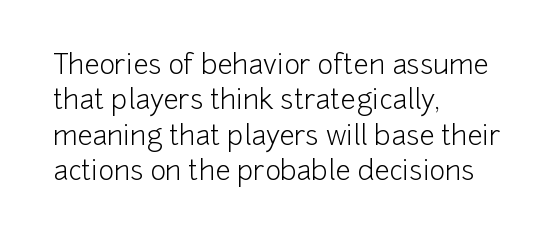
Q: Is the text bold? A: No.
Q: Is the text italic (slanted)? A: No, it is upright.
Q: Is the text underlined? A: No.
Q: How is the paragraph aligned? A: Left-aligned.
Q: Is the spacing between letters normal or unusually wide? A: Normal.
Q: Is the spacing between lines tight, normal or loose? A: Normal.
